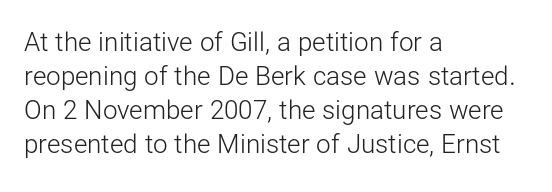
Q: Is the text bold? A: No.
Q: Is the text italic (slanted)? A: No, it is upright.
Q: Is the text underlined? A: No.
Q: How is the paragraph aligned? A: Left-aligned.
Q: Is the spacing between letters normal or unusually wide? A: Normal.
Q: Is the spacing between lines tight, normal or loose? A: Normal.
